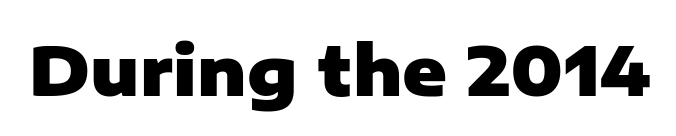
Plain, unruled lines of type. Looks like regular typesetting: each glyph gets only the width it needs. Designer's note — italics off, roman on. This is sans-serif lettering, the kind often seen on screens and signage.
